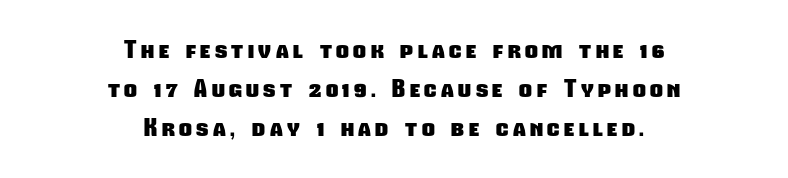
Q: Is the text bold? A: Yes.
Q: Is the text underlined? A: No.
Q: How is the paragraph aligned? A: Centered.
Q: Is the spacing between lines tight, normal or loose? A: Normal.
